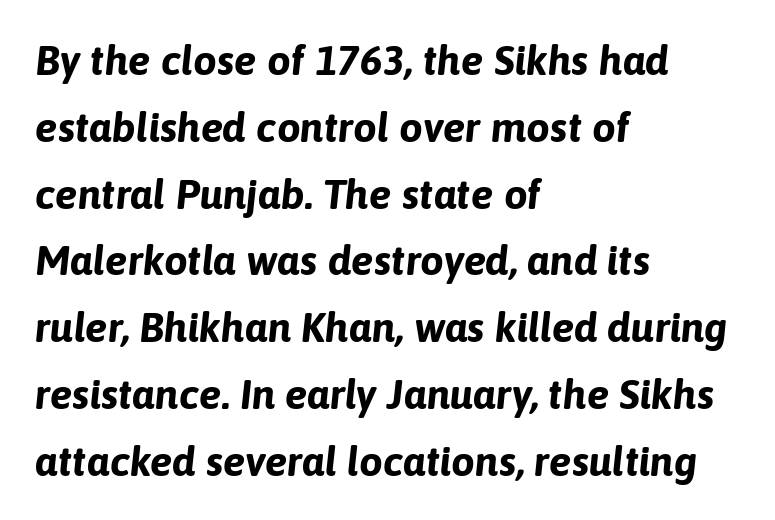
The image shows 42 px bold type, italic (leaning right); set left-aligned, normal line spacing (1.59x), normal letter spacing, not underlined; low stroke contrast and a medium x-height.
